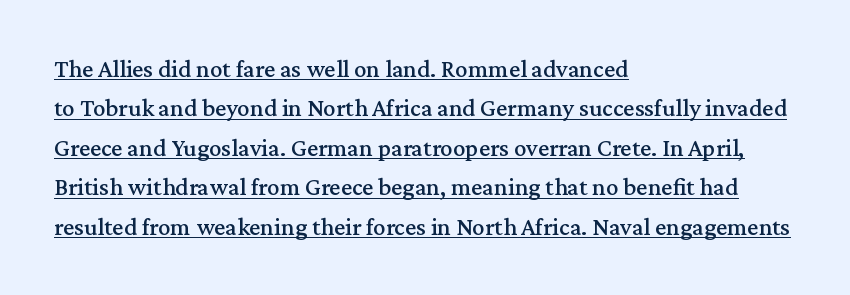
{"italic": "no", "underline": "yes", "align": "left", "line_spacing": "normal", "line_spacing_ratio": 1.58, "letter_spacing": "normal", "letter_spacing_em": 0.0, "glyph_px": 25}
